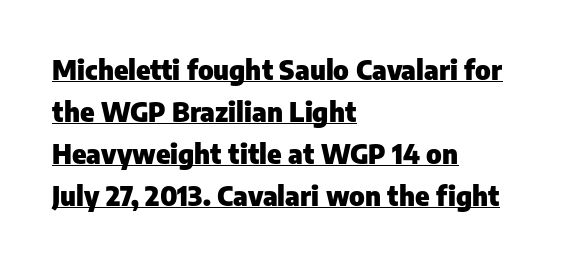
Q: Is the text bold? A: Yes.
Q: Is the text italic (slanted)? A: No, it is upright.
Q: Is the text underlined? A: Yes.
Q: How is the paragraph aligned? A: Left-aligned.
Q: Is the spacing between letters normal or unusually wide? A: Normal.
Q: Is the spacing between lines tight, normal or loose? A: Normal.
